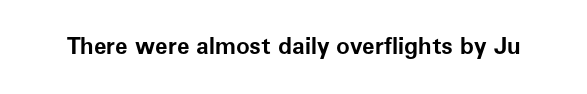
The image shows 23 px bold type, upright; set normal letter spacing, not underlined.
